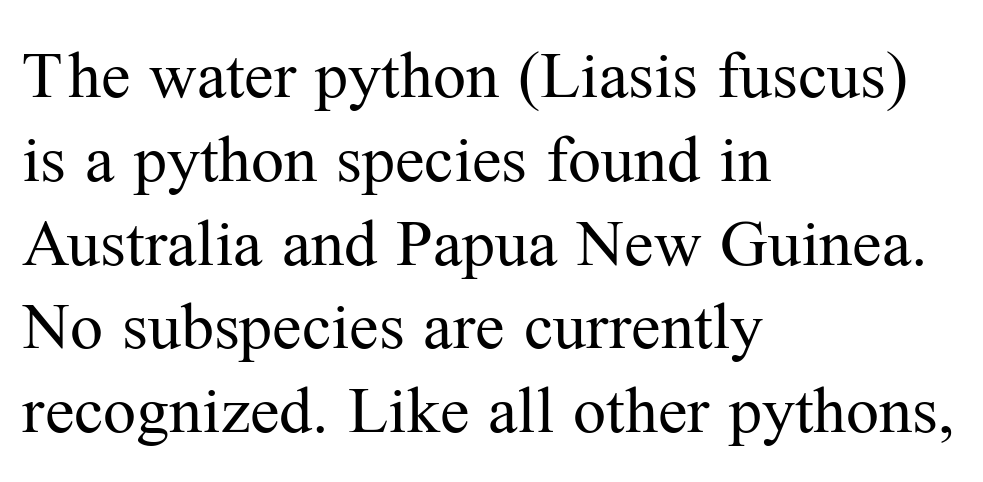
The image shows 66 px regular-weight serif type, upright; set left-aligned, normal line spacing (1.27x), normal letter spacing, not underlined; medium stroke contrast and a medium x-height.
